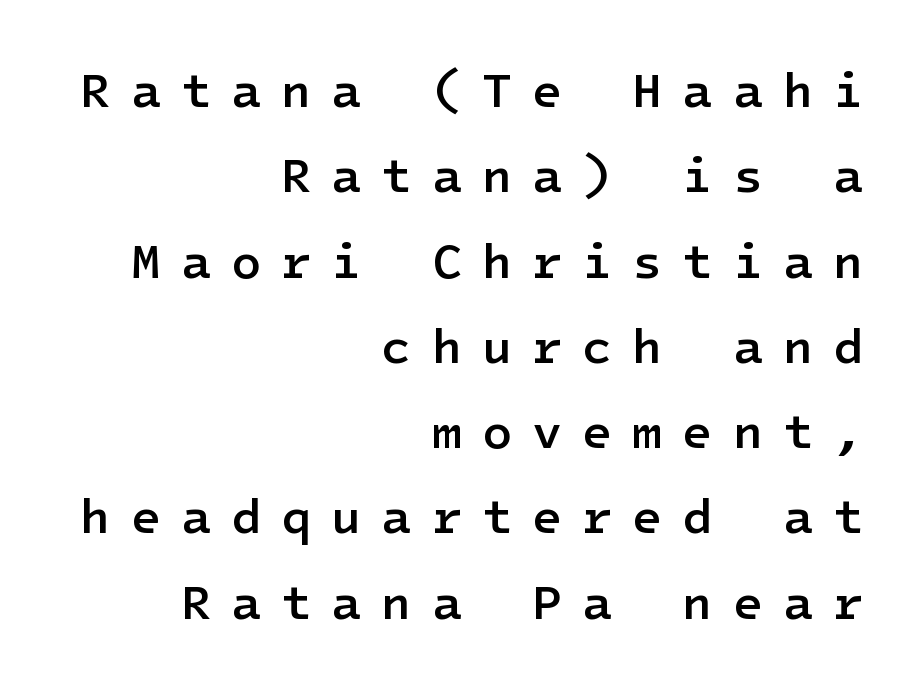
{"serif": "no", "italic": "no", "bold": "semi", "weight": "semibold", "width": "normal", "stroke_contrast": "low", "x_height": "medium", "underline": "no", "align": "right", "line_spacing_ratio": 1.74, "letter_spacing": "wide", "letter_spacing_em": 0.41, "glyph_px": 49}
